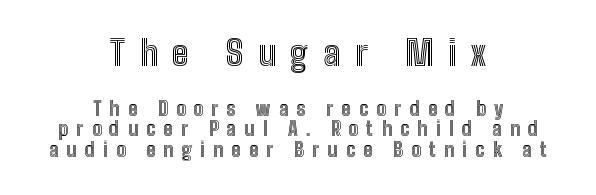
{"italic": "no", "width": "condensed", "x_height": "medium", "monospaced": "no", "underline": "no", "align": "center", "line_spacing": "tight", "line_spacing_ratio": 1.1, "letter_spacing": "wide", "letter_spacing_em": 0.43, "larger_block": "first", "size_ratio": 1.79, "glyph_px": 34}
